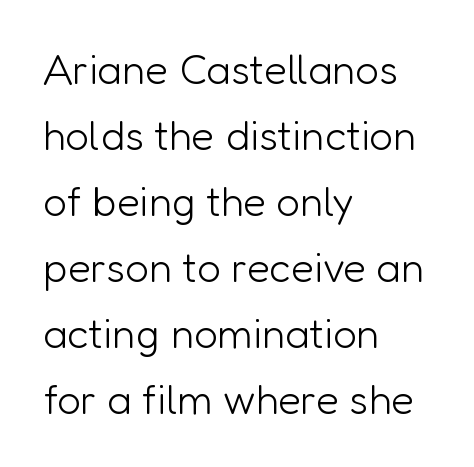
{"serif": "no", "italic": "no", "bold": "no", "weight": "light", "width": "normal", "stroke_contrast": "low", "x_height": "medium", "monospaced": "no", "underline": "no", "align": "left", "line_spacing": "normal", "line_spacing_ratio": 1.57, "letter_spacing": "normal", "letter_spacing_em": 0.0, "glyph_px": 42}
